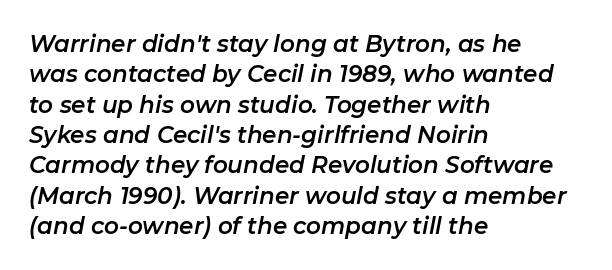
Q: Is the text italic (slanted)? A: Yes, it leans right by about 11 degrees.
Q: Is the text underlined? A: No.
Q: How is the paragraph aligned? A: Left-aligned.
Q: Is the spacing between letters normal or unusually wide? A: Normal.
Q: Is the spacing between lines tight, normal or loose? A: Normal.
